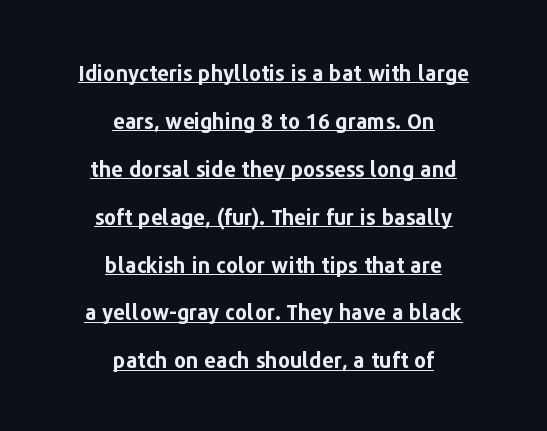
The image shows 21 px bold type, upright; set centered, loose line spacing (2.28x), normal letter spacing, underlined.
